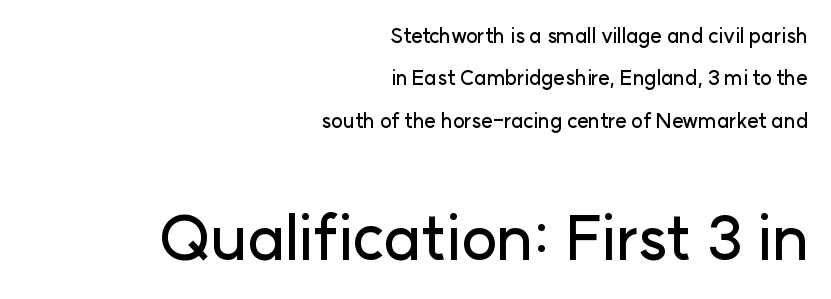
Q: Is the text italic (slanted)? A: No, it is upright.
Q: Is the typeface a serif or a sans-serif typeface? A: Sans-serif.
Q: Is the text underlined? A: No.
Q: How is the paragraph aligned? A: Right-aligned.
Q: Is the spacing between letters normal or unusually wide? A: Normal.
Q: Is the spacing between lines tight, normal or loose? A: Loose.
Q: Which block of text is set in a larger size, the first (top) or the second (bottom)? A: The second (bottom) one.
Q: Width (condensed, normal, or wide)? A: Normal.
Q: Stroke contrast? A: Low.
Q: x-height? A: Medium.
Q: Monospaced? A: No.
